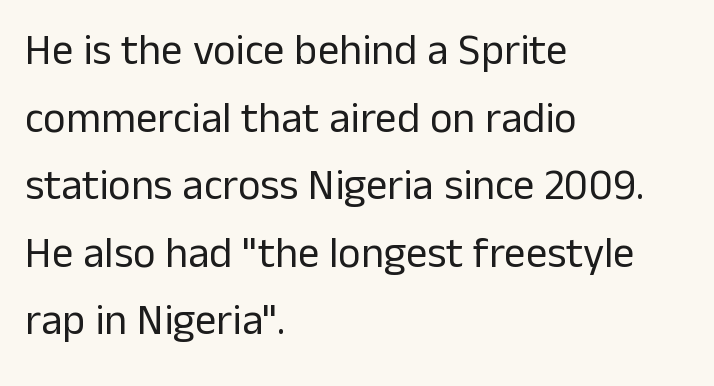
Caption: multi-line text, flush left, ragged right. A typesetter would call this proportional, since set widths differ per character. The space beneath each line is pristine and unruled. The lettering holds an erect, upright posture throughout. Caption: standard tracking, unaltered. The weight would be labelled regular, book, light, or lighter still.
